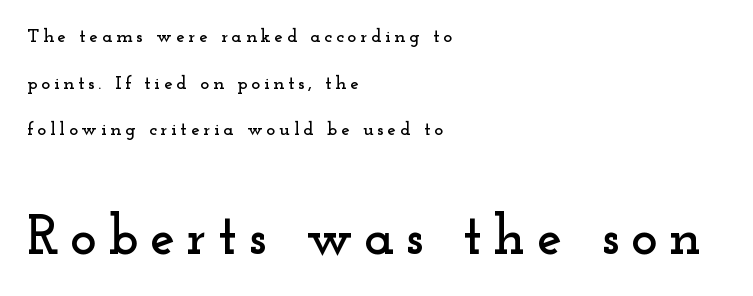
Notice how the passage keeps a crisp vertical edge on the left only. Here the glyphs are tracked loosely, breaking word shapes into spaced letters. Between these two stacked blocks, the lower one wins on size. The rendering uses natural spacing where letterforms have individual widths. You can tell from the footed stems that serif type was used.
